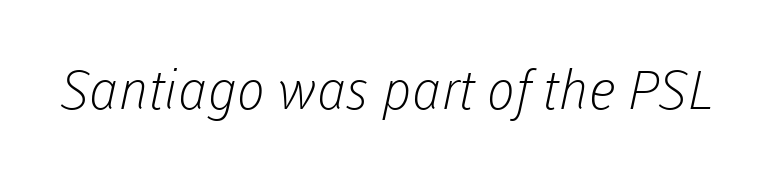
{"serif": "no", "bold": "no", "weight": "light", "width": "normal", "stroke_contrast": "low", "x_height": "medium", "monospaced": "no", "underline": "no", "letter_spacing": "normal", "letter_spacing_em": 0.0, "glyph_px": 54}
